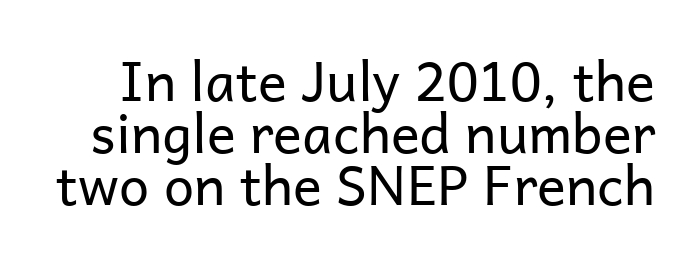
The image shows 54 px regular-weight sans-serif type, upright; set tight line spacing (0.96x), normal letter spacing, not underlined; low stroke contrast and a medium x-height.
